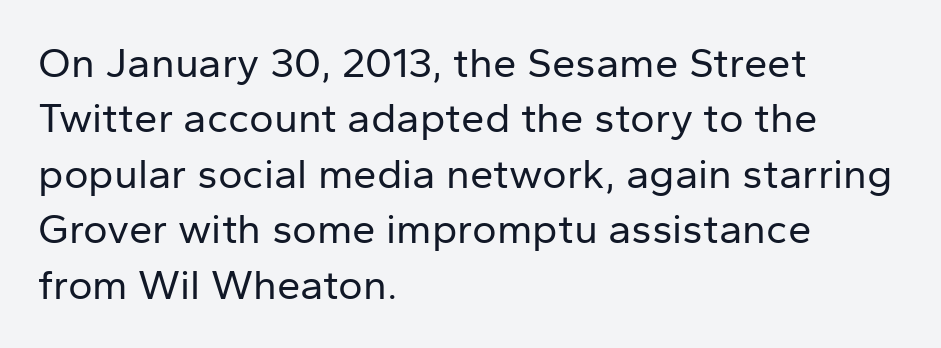
{"serif": "no", "italic": "no", "bold": "no", "weight": "regular", "width": "normal", "stroke_contrast": "low", "x_height": "medium", "monospaced": "no", "underline": "no", "align": "left", "line_spacing": "normal", "line_spacing_ratio": 1.32, "letter_spacing": "normal", "letter_spacing_em": 0.0, "glyph_px": 42}
